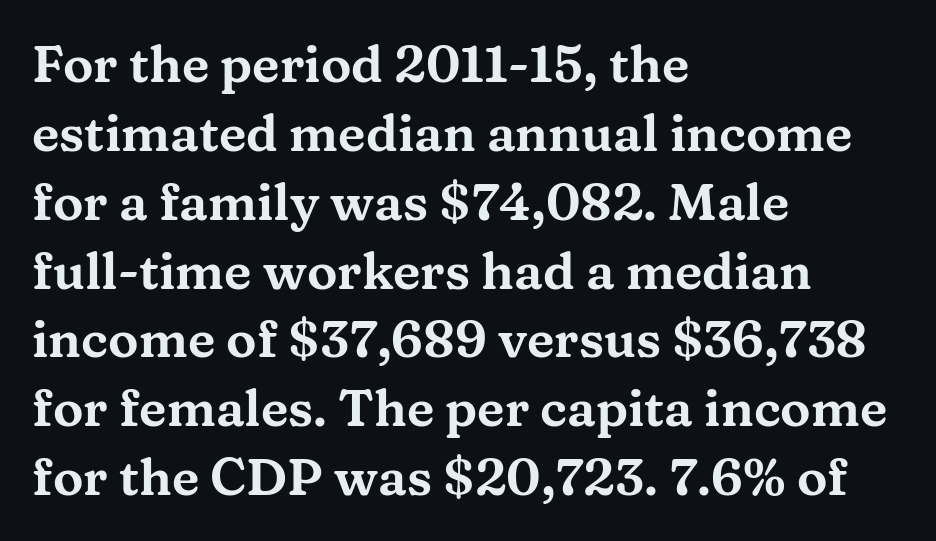
Observe the ordinary spacing: letters are neighbours, not strangers. The passage shown is typed in a proportional face where columns would drift. The glyphs in this specimen are seriffed. The passage is arranged the way most books set body copy — flush left. Any mark beneath the type? The region is blank. The typography opts for an upright posture over an oblique one.
